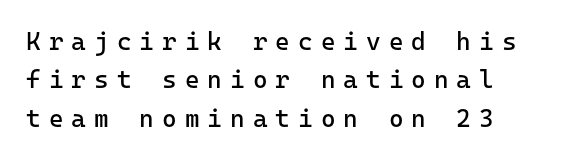
Q: Is the text bold? A: No.
Q: Is the text italic (slanted)? A: No, it is upright.
Q: Is the text underlined? A: No.
Q: Is the spacing between letters normal or unusually wide? A: Unusually wide.
Q: Is the spacing between lines tight, normal or loose? A: Normal.
